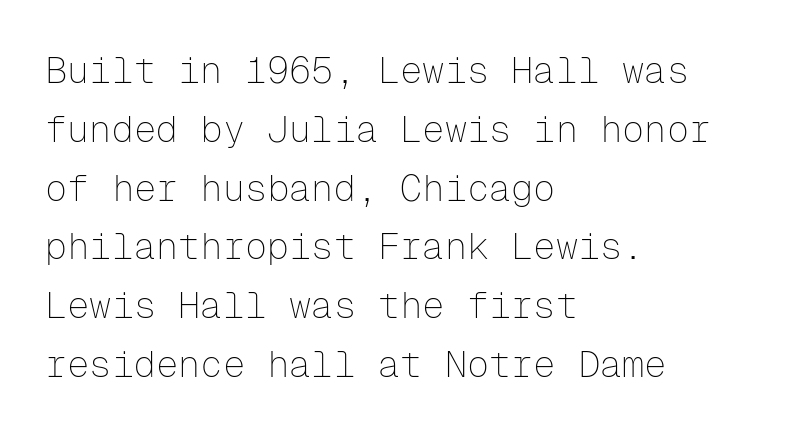
Summary of weight: not heavy and not bold. Regarding leading, the lines here are spaced in the standard way. When letters stand straight like this, we call the style roman or upright. What stands out about the letter spacing? Nothing — it is the standard amount. Left-aligned paragraph, ragged on the right.
